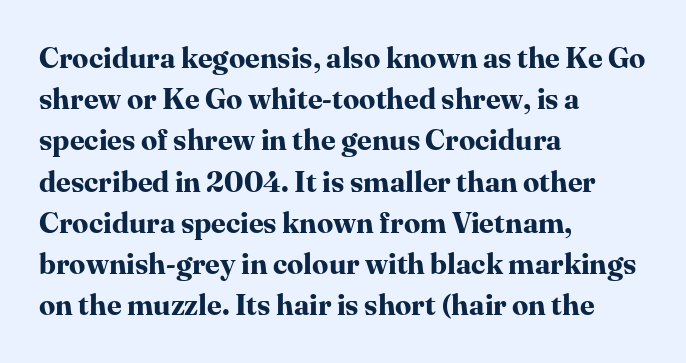
Q: Is the text bold? A: Yes.
Q: Is the text italic (slanted)? A: No, it is upright.
Q: Is the typeface a serif or a sans-serif typeface? A: Serif.
Q: Is the text underlined? A: No.
Q: How is the paragraph aligned? A: Left-aligned.
Q: Is the spacing between letters normal or unusually wide? A: Normal.
Q: Is the spacing between lines tight, normal or loose? A: Normal.
Q: Width (condensed, normal, or wide)? A: Normal.
Q: Stroke contrast? A: High.
Q: x-height? A: Medium.
Q: Monospaced? A: No.
